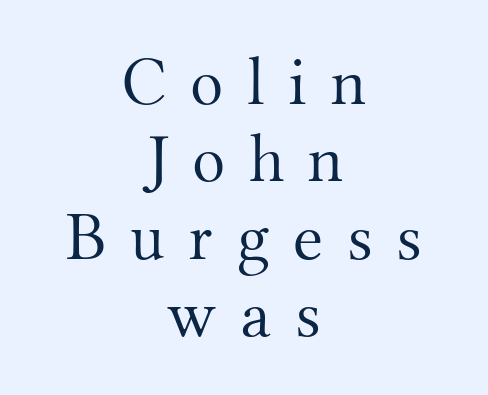
Regarding serifs, this sample has them. A light-to-regular cut is what we see here. Does the leading feel generous? Not at all — it's pinched. Just letters on the line, the space beneath them empty.
